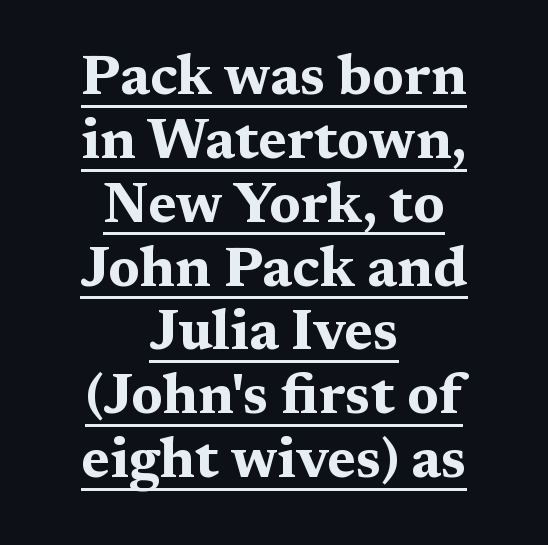
{"serif": "yes", "italic": "no", "bold": "yes", "weight": "bold", "width": "wide", "stroke_contrast": "medium", "x_height": "medium", "monospaced": "no", "underline": "yes", "align": "center", "line_spacing": "tight", "line_spacing_ratio": 1.14, "letter_spacing": "normal", "letter_spacing_em": 0.0, "glyph_px": 56}
